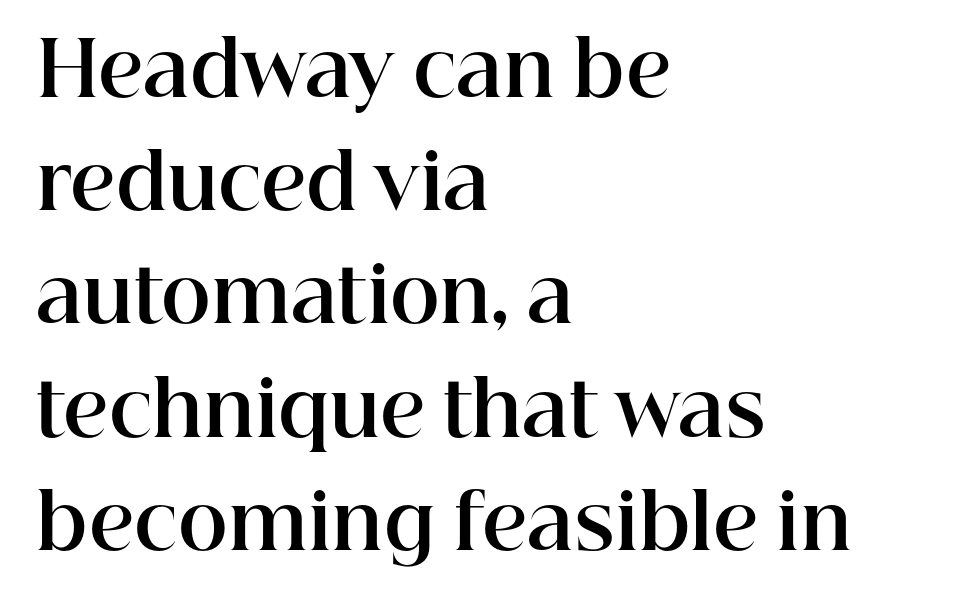
The image shows 76 px bold serif type, upright; set left-aligned, normal line spacing (1.49x), normal letter spacing, not underlined; high stroke contrast and a medium x-height.
